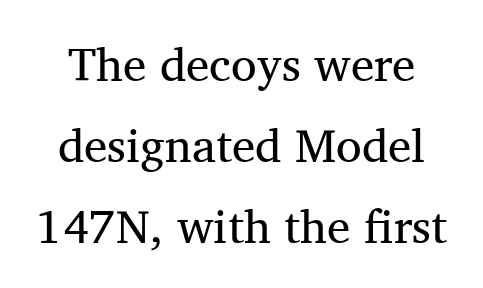
Q: Is the text bold? A: No.
Q: Is the text italic (slanted)? A: No, it is upright.
Q: Is the typeface a serif or a sans-serif typeface? A: Serif.
Q: Is the text underlined? A: No.
Q: How is the paragraph aligned? A: Centered.
Q: Is the spacing between letters normal or unusually wide? A: Normal.
Q: Width (condensed, normal, or wide)? A: Normal.
Q: Stroke contrast? A: Medium.
Q: x-height? A: Medium.
Q: Monospaced? A: No.
